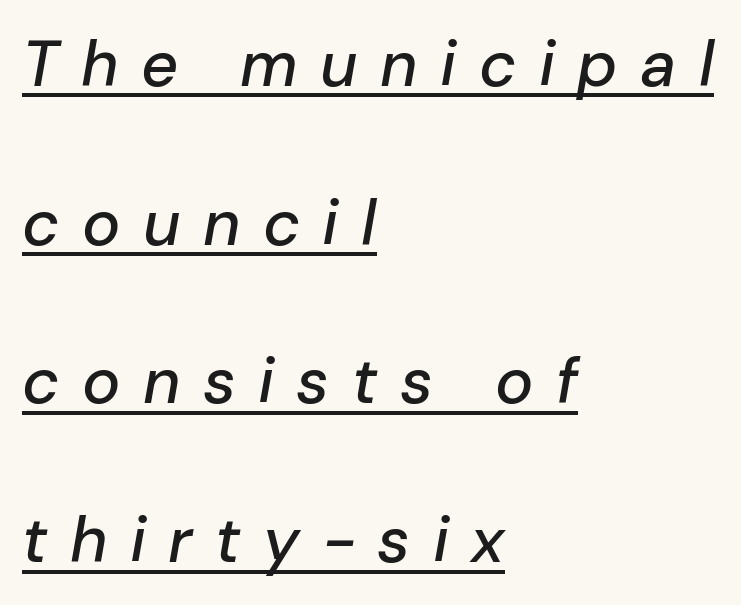
{"italic": "yes", "lean": "right", "slant_degrees": 10, "width": "normal", "stroke_contrast": "low", "x_height": "medium", "monospaced": "no", "underline": "yes", "align": "left", "line_spacing": "loose", "line_spacing_ratio": 2.48, "letter_spacing": "wide", "letter_spacing_em": 0.35, "glyph_px": 64}
